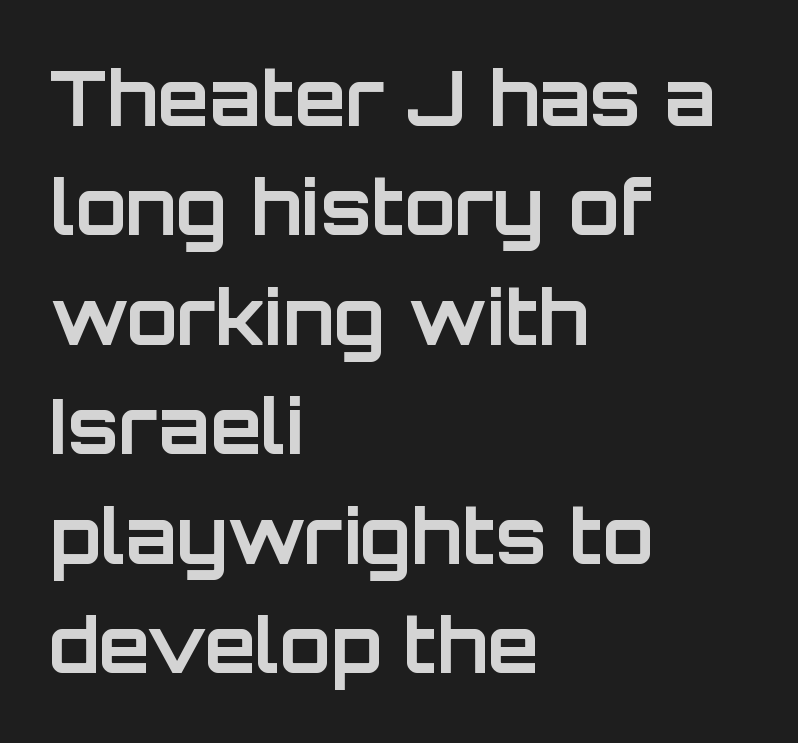
Q: Is the text bold? A: Yes.
Q: Is the text italic (slanted)? A: No, it is upright.
Q: Is the typeface a serif or a sans-serif typeface? A: Sans-serif.
Q: Is the text underlined? A: No.
Q: How is the paragraph aligned? A: Left-aligned.
Q: Is the spacing between letters normal or unusually wide? A: Normal.
Q: Is the spacing between lines tight, normal or loose? A: Normal.
Q: Width (condensed, normal, or wide)? A: Normal.
Q: Stroke contrast? A: Low.
Q: x-height? A: Large.
Q: Monospaced? A: No.
